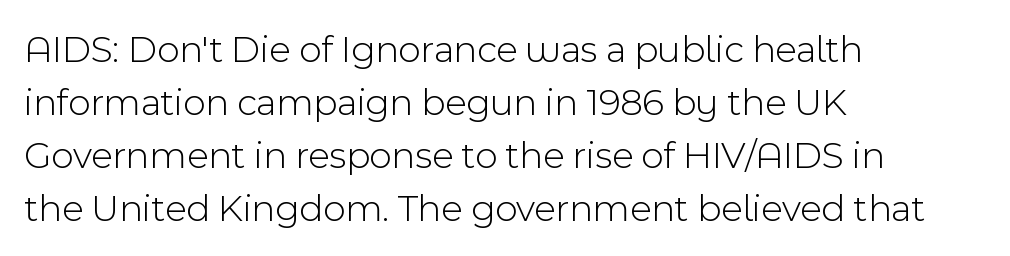
Typeset ragged right — the left edge is the straight one. One glance says typical: line gaps are just what's usual. The face used here is rendered with its standard letterfit. You can tell from the bare stems that sans-serif type was used. The lettering holds an erect, upright posture throughout. The passage shown is typed in a proportional face where columns would drift.
